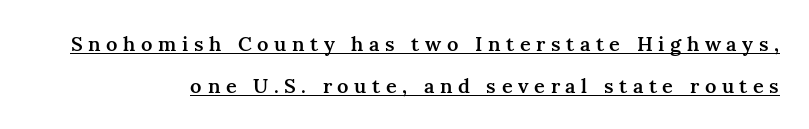
{"italic": "no", "bold": "semi", "underline": "yes", "line_spacing": "loose", "line_spacing_ratio": 2.1, "letter_spacing": "wide", "letter_spacing_em": 0.28, "glyph_px": 20}
